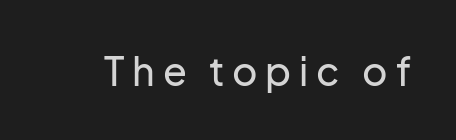
In terms of letterspacing, this is a distinctly airy, spread setting. Proportional: the letters do not fall into vertical columns. The passage shown is typeset with a sans-serif family. Underlining? Definitely not there. Notice how the stems are strictly vertical — no italics here.
